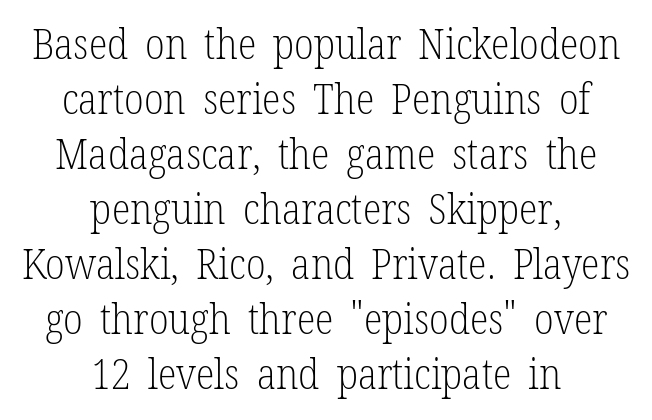
The image shows 43 px light, condensed serif type, upright; set centered, normal line spacing (1.28x), normal letter spacing, not underlined; low stroke contrast and a medium x-height.
